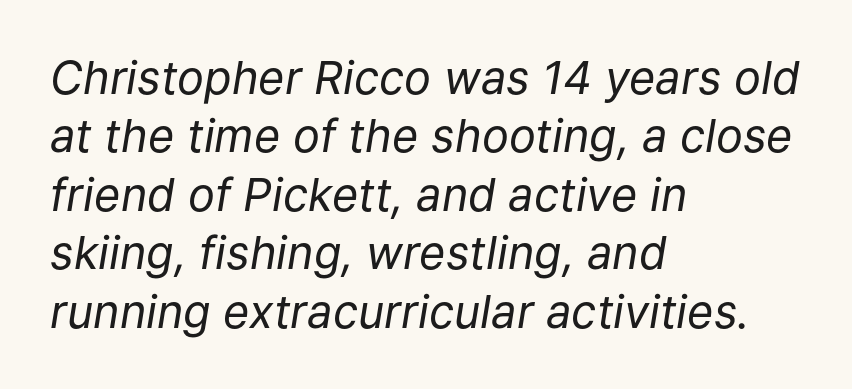
Q: Is the text bold? A: No.
Q: Is the text italic (slanted)? A: Yes, it leans right by about 9 degrees.
Q: Is the text underlined? A: No.
Q: How is the paragraph aligned? A: Left-aligned.
Q: Is the spacing between letters normal or unusually wide? A: Normal.
Q: Is the spacing between lines tight, normal or loose? A: Normal.
Q: Width (condensed, normal, or wide)? A: Normal.
Q: Stroke contrast? A: Low.
Q: x-height? A: Medium.
Q: Monospaced? A: No.
